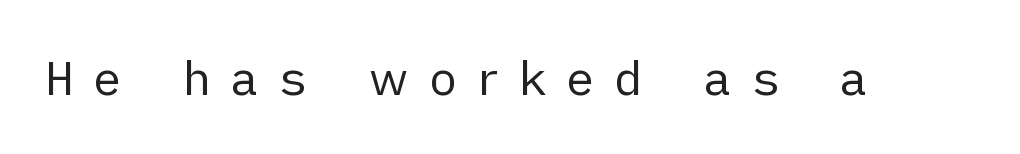
{"serif": "no", "italic": "no", "bold": "no", "weight": "regular", "width": "normal", "stroke_contrast": "low", "x_height": "medium", "monospaced": "no", "underline": "no", "letter_spacing": "wide", "letter_spacing_em": 0.4, "glyph_px": 48}
